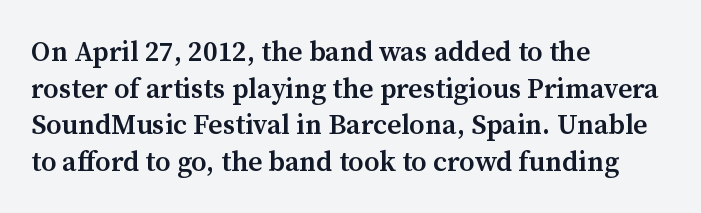
Every stem runs plumb, perpendicular to the baseline. Here the designer chose a conventional face with non-uniform glyph widths. Compared with an ordinary text face, these strokes are moderately heavier — a semibold. Horizontal alignment here is leftward, the default for most running prose. Normally led — the rows are evenly, conventionally spaced.
